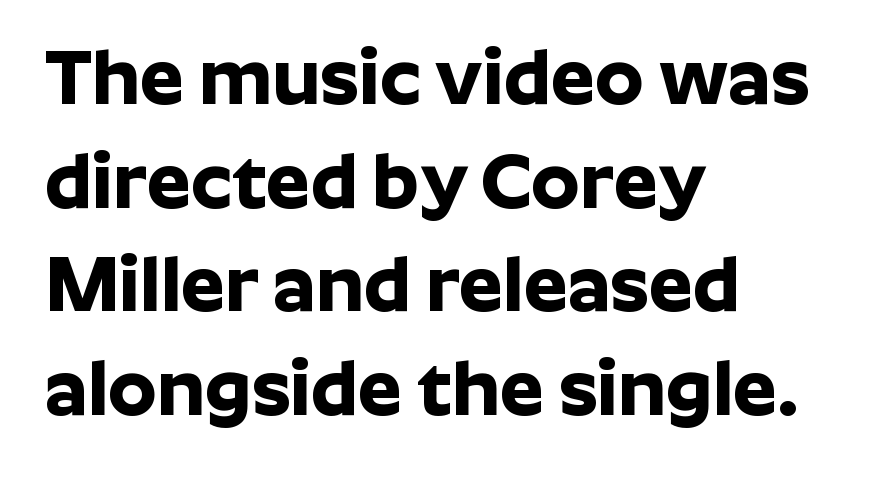
The image shows 78 px bold sans-serif type, upright; set left-aligned, normal line spacing (1.33x), normal letter spacing, not underlined; low stroke contrast and a medium x-height.
